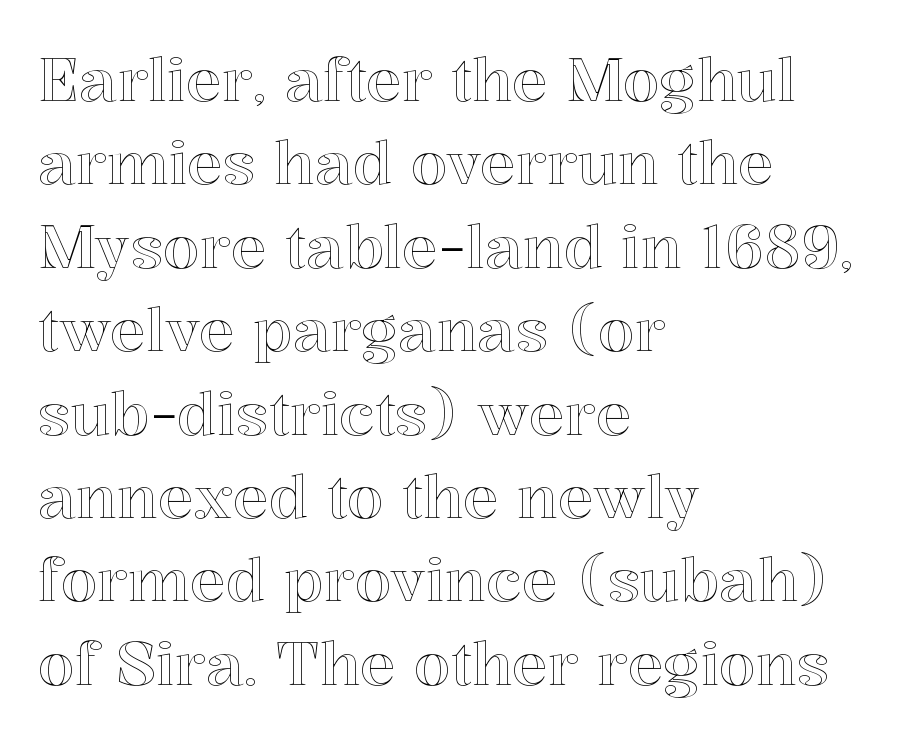
The image shows 60 px text type, upright; set left-aligned, normal line spacing (1.39x), normal letter spacing, not underlined; a medium x-height.
